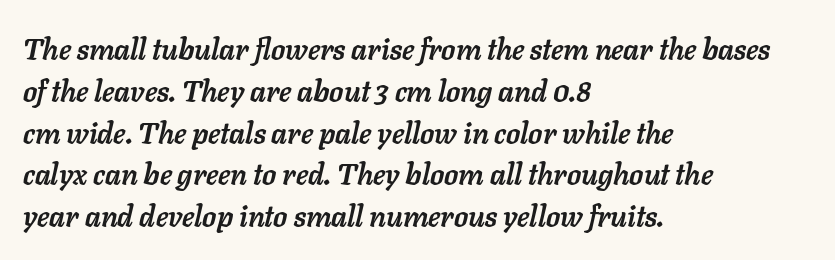
Where is the straight margin? On the left. The gap between lines stays unmarked. Look at the stroke-to-counter ratio: heavy, a bold. These lines were composed using italics. How are the letters spaced? Ordinarily, with no added tracking. These lines sit exactly where default settings would place them.
